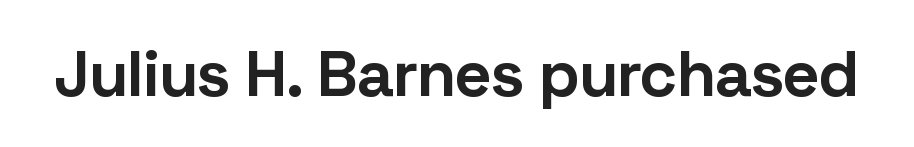
Standard letterfit; no display-style spreading of the glyphs. Character widths vary here, with narrow letters taking less room than wide ones. Emphasis by weight is at full strength: bold. The glyphs are unaccompanied by any horizontal stroke below them. Vertical strokes here are truly vertical. The font family rendered here belongs to the sans-serif group.
